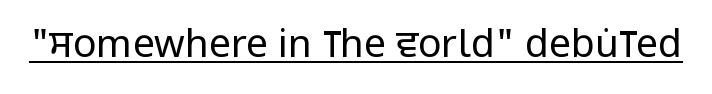
The image shows 39 px regular-weight, condensed sans-serif type, upright; set normal letter spacing, underlined; low stroke contrast and a large x-height.
